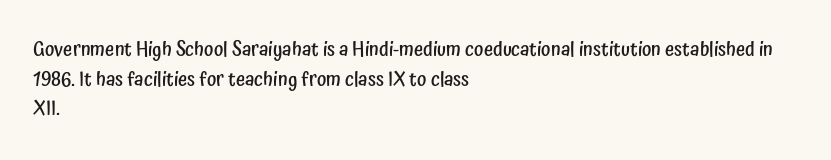
{"italic": "no", "bold": "semi", "underline": "no", "align": "left", "line_spacing": "normal", "line_spacing_ratio": 1.48, "letter_spacing": "normal", "letter_spacing_em": 0.0, "glyph_px": 20}
